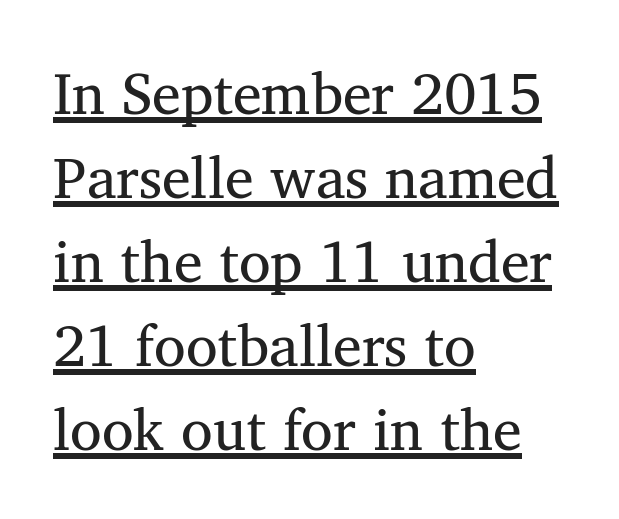
{"serif": "yes", "italic": "no", "bold": "no", "weight": "regular", "width": "normal", "stroke_contrast": "medium", "x_height": "medium", "monospaced": "no", "underline": "yes", "align": "left", "line_spacing": "normal", "line_spacing_ratio": 1.45, "letter_spacing": "normal", "letter_spacing_em": 0.0, "glyph_px": 58}
